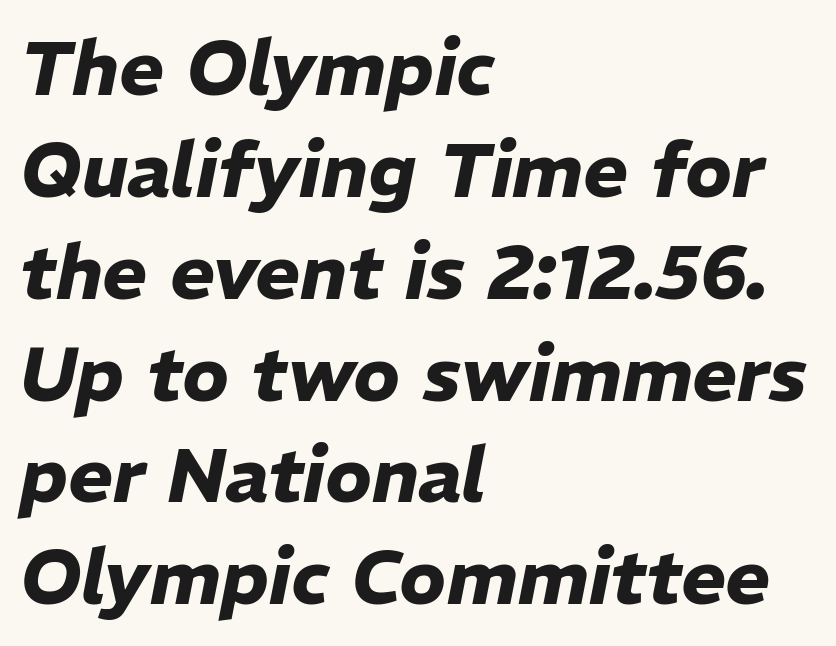
The image shows 76 px heavy type, italic (leaning right); set left-aligned, normal line spacing (1.34x), normal letter spacing, not underlined; low stroke contrast and a medium x-height.
